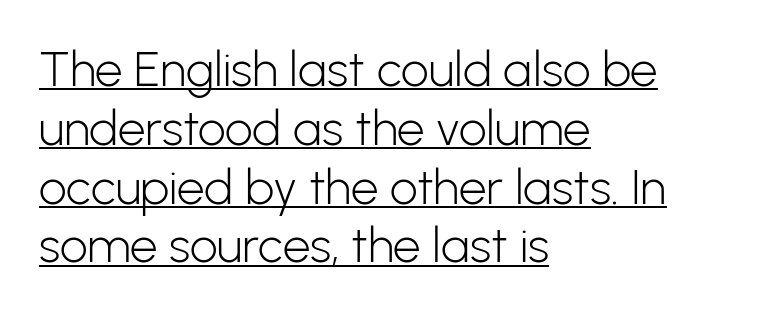
The face used here appears with an underline applied. The font sits on the lighter half of the weight spectrum, regular included. The face used here is rendered with its standard letterfit. Type style note: lacks serifs. It's the straight-up-and-down kind of type.
